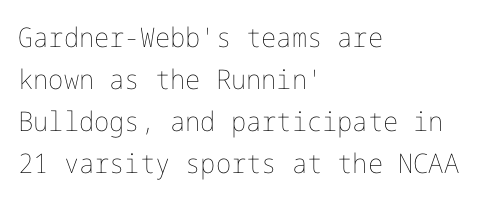
{"italic": "no", "bold": "no", "underline": "no", "align": "left", "line_spacing": "normal", "line_spacing_ratio": 1.56, "letter_spacing": "normal", "letter_spacing_em": 0.0, "glyph_px": 27}
